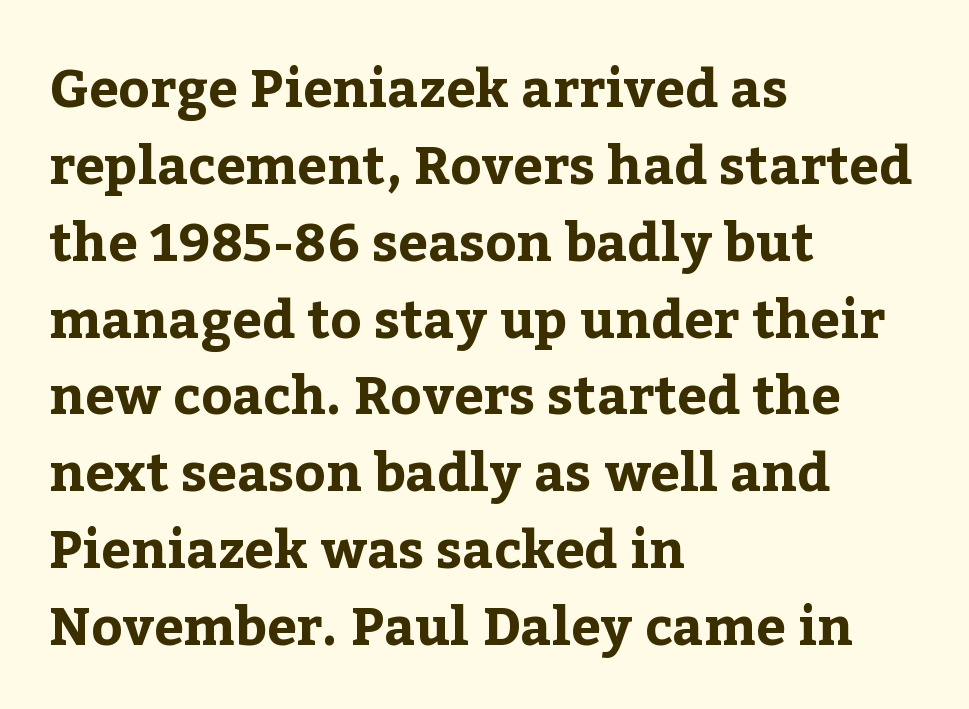
Q: Is the text bold? A: Yes.
Q: Is the text italic (slanted)? A: No, it is upright.
Q: Is the typeface a serif or a sans-serif typeface? A: Serif.
Q: Is the text underlined? A: No.
Q: How is the paragraph aligned? A: Left-aligned.
Q: Is the spacing between letters normal or unusually wide? A: Normal.
Q: Is the spacing between lines tight, normal or loose? A: Normal.
Q: Width (condensed, normal, or wide)? A: Normal.
Q: Stroke contrast? A: Low.
Q: x-height? A: Medium.
Q: Monospaced? A: No.
